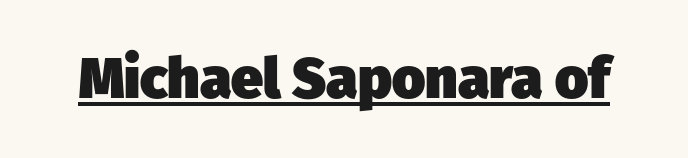
{"serif": "no", "bold": "yes", "weight": "heavy", "width": "normal", "stroke_contrast": "low", "x_height": "medium", "monospaced": "no", "underline": "yes", "letter_spacing": "normal", "letter_spacing_em": 0.0, "glyph_px": 57}
